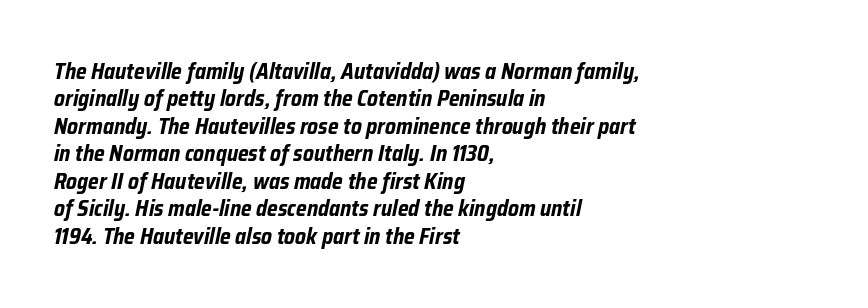
{"italic": "yes", "lean": "right", "slant_degrees": 12, "bold": "yes", "underline": "no", "align": "left", "line_spacing": "normal", "line_spacing_ratio": 1.25, "letter_spacing": "normal", "letter_spacing_em": 0.0, "glyph_px": 22}
